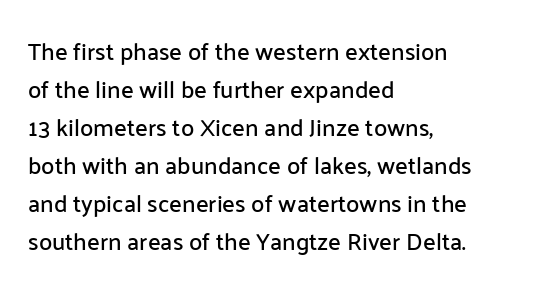
The image shows 24 px text type, upright; set left-aligned, normal line spacing (1.58x), normal letter spacing, not underlined.
